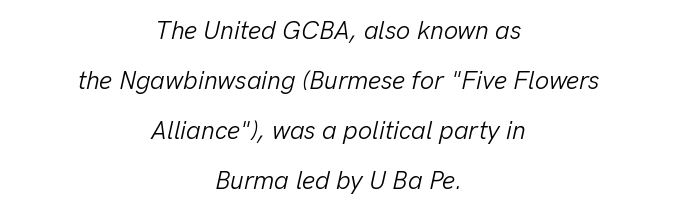
{"italic": "yes", "lean": "right", "slant_degrees": 13, "bold": "no", "underline": "no", "align": "center", "line_spacing": "loose", "line_spacing_ratio": 2.0, "letter_spacing": "normal", "letter_spacing_em": 0.0, "glyph_px": 25}
